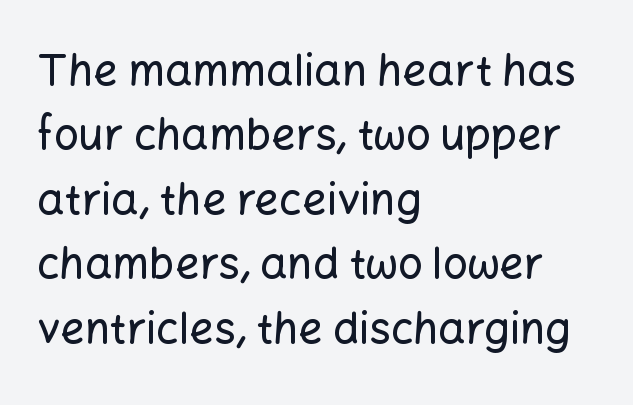
Q: Is the text italic (slanted)? A: No, it is upright.
Q: Is the typeface a serif or a sans-serif typeface? A: Sans-serif.
Q: Is the text underlined? A: No.
Q: How is the paragraph aligned? A: Left-aligned.
Q: Is the spacing between letters normal or unusually wide? A: Normal.
Q: Is the spacing between lines tight, normal or loose? A: Normal.
Q: Width (condensed, normal, or wide)? A: Normal.
Q: Stroke contrast? A: Low.
Q: x-height? A: Medium.
Q: Monospaced? A: No.
